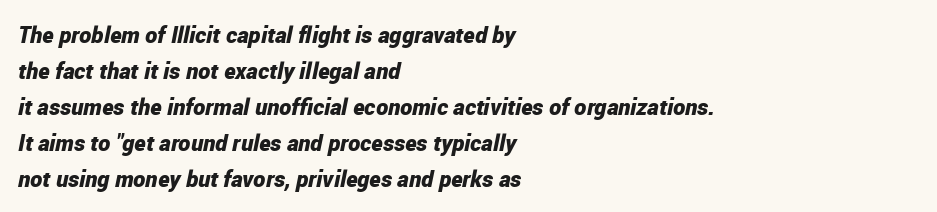
Compared with a centered layout, this one pins lines to the left instead. Tracking value appears to be zero — textbook default spacing. Quick note: italic. I'd describe the lettering as bold — thick and assertive.
